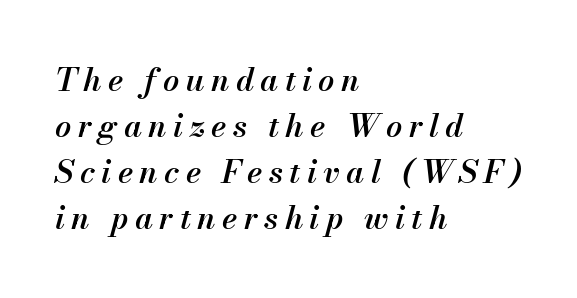
The image shows 32 px semibold type, italic (leaning right); set left-aligned, normal line spacing (1.44x), unusually wide letter spacing (+0.2 em), not underlined; medium stroke contrast and a small x-height.
